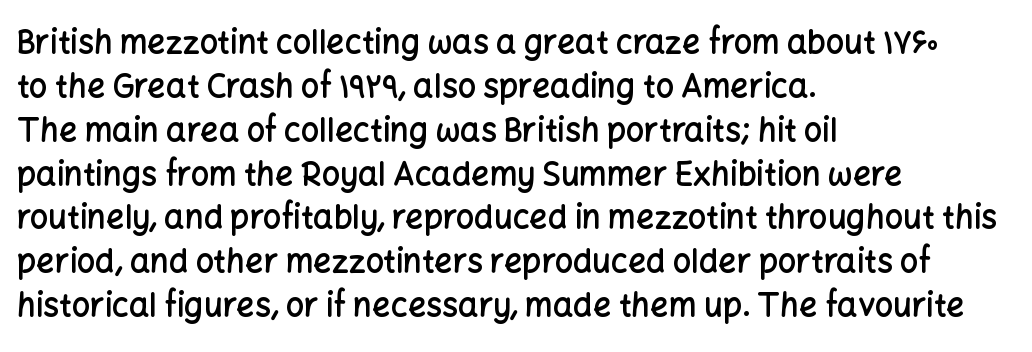
This sample uses an upright cut, with every glyph sitting square on the baseline. Left-aligned paragraph, ragged on the right. Descenders hang freely into open space. Is this a fixed-width face? No — the glyphs have proportional, varying widths. Moderately thickened strokes mark this as semibold type. Students, note that the glyphs here touch the page at normal intervals.
